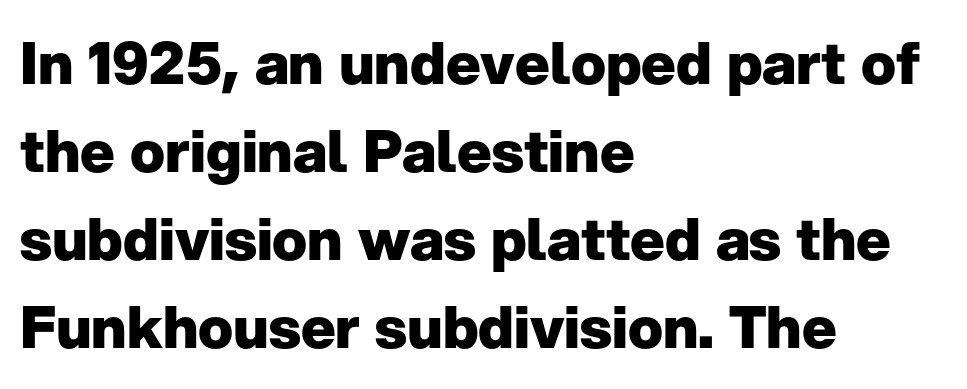
{"serif": "no", "italic": "no", "bold": "yes", "weight": "heavy", "width": "normal", "stroke_contrast": "low", "x_height": "medium", "monospaced": "no", "underline": "no", "align": "left", "line_spacing": "normal", "line_spacing_ratio": 1.52, "letter_spacing": "normal", "letter_spacing_em": 0.0, "glyph_px": 58}
